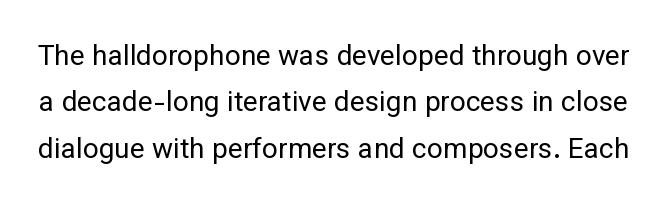
{"serif": "no", "italic": "no", "bold": "no", "weight": "regular", "width": "normal", "stroke_contrast": "low", "x_height": "medium", "monospaced": "no", "underline": "no", "line_spacing": "normal", "line_spacing_ratio": 1.66, "letter_spacing": "normal", "letter_spacing_em": 0.0, "glyph_px": 28}
